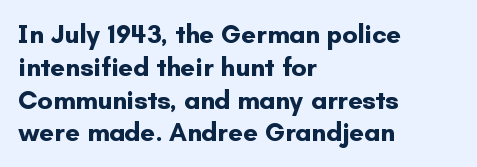
{"italic": "no", "bold": "yes", "underline": "no", "align": "left", "line_spacing": "normal", "line_spacing_ratio": 1.26, "letter_spacing": "normal", "letter_spacing_em": 0.0, "glyph_px": 26}
